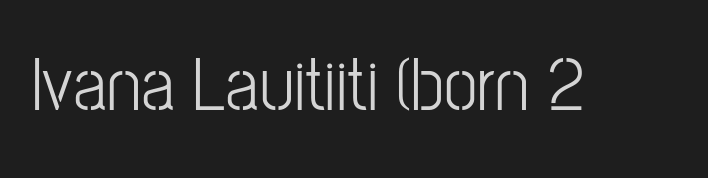
{"serif": "no", "italic": "no", "width": "condensed", "stroke_contrast": "low", "x_height": "medium", "monospaced": "no", "underline": "no", "letter_spacing": "normal", "letter_spacing_em": 0.0, "glyph_px": 76}
